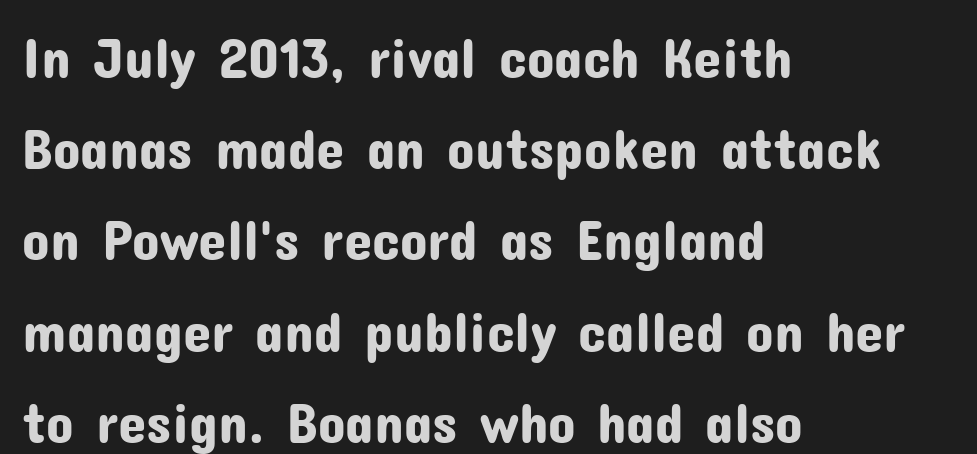
Q: Is the text italic (slanted)? A: No, it is upright.
Q: Is the typeface a serif or a sans-serif typeface? A: Sans-serif.
Q: Is the text underlined? A: No.
Q: How is the paragraph aligned? A: Left-aligned.
Q: Is the spacing between letters normal or unusually wide? A: Normal.
Q: Is the spacing between lines tight, normal or loose? A: Normal.
Q: Width (condensed, normal, or wide)? A: Normal.
Q: Stroke contrast? A: Low.
Q: x-height? A: Medium.
Q: Monospaced? A: No.
